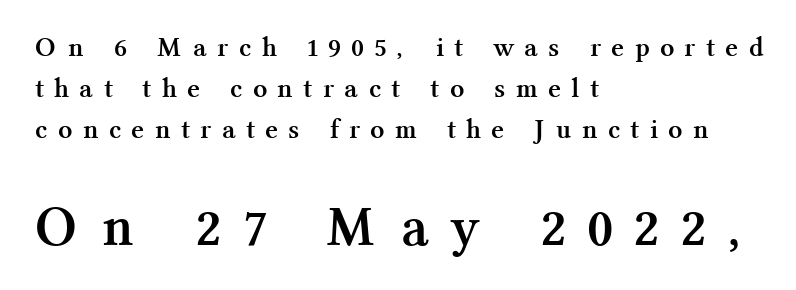
Q: Is the text bold? A: Yes.
Q: Is the text italic (slanted)? A: No, it is upright.
Q: Is the typeface a serif or a sans-serif typeface? A: Serif.
Q: Is the text underlined? A: No.
Q: How is the paragraph aligned? A: Left-aligned.
Q: Is the spacing between letters normal or unusually wide? A: Unusually wide.
Q: Is the spacing between lines tight, normal or loose? A: Normal.
Q: Which block of text is set in a larger size, the first (top) or the second (bottom)? A: The second (bottom) one.
Q: Width (condensed, normal, or wide)? A: Normal.
Q: Stroke contrast? A: Medium.
Q: x-height? A: Medium.
Q: Monospaced? A: No.
